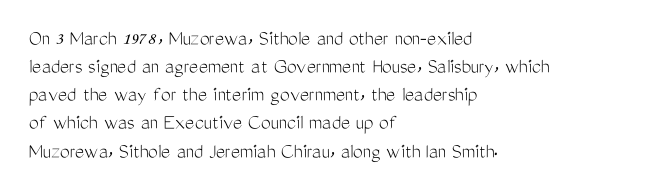
Q: Is the text bold? A: No.
Q: Is the text italic (slanted)? A: No, it is upright.
Q: Is the text underlined? A: No.
Q: How is the paragraph aligned? A: Left-aligned.
Q: Is the spacing between letters normal or unusually wide? A: Normal.
Q: Is the spacing between lines tight, normal or loose? A: Normal.
